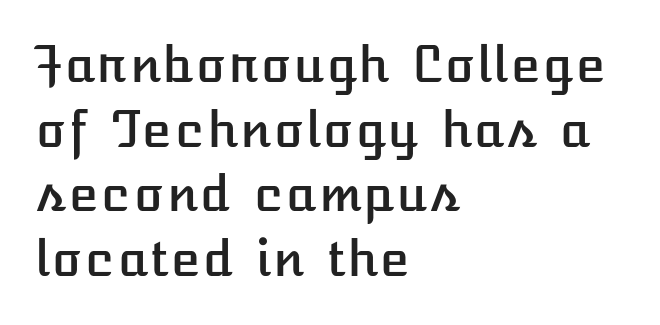
The rendering keeps characters at their native spacing. Nope, not italic — everything's standing straight. Has an underline been added? It has not. In terms of leading, this rendering sits right in the middle. Line beginnings align vertically; line endings do not.
